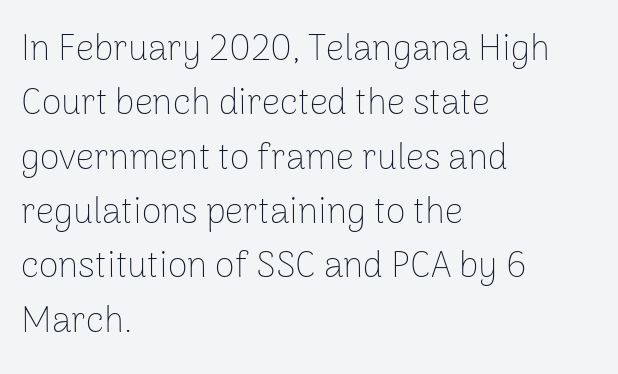
{"serif": "no", "italic": "no", "bold": "no", "weight": "thin", "width": "normal", "stroke_contrast": "low", "x_height": "medium", "monospaced": "no", "underline": "no", "align": "left", "line_spacing": "normal", "line_spacing_ratio": 1.51, "letter_spacing": "normal", "letter_spacing_em": 0.0, "glyph_px": 36}
